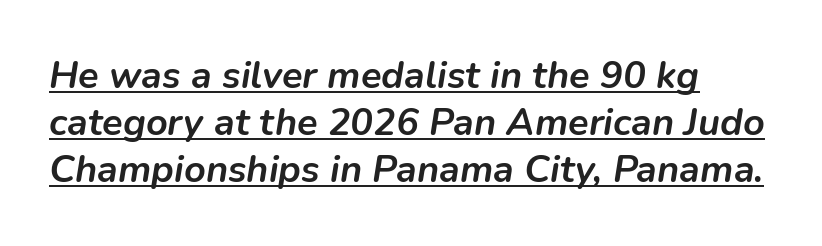
Q: Is the text bold? A: Yes.
Q: Is the text italic (slanted)? A: Yes, it leans right by about 9 degrees.
Q: Is the text underlined? A: Yes.
Q: How is the paragraph aligned? A: Left-aligned.
Q: Is the spacing between letters normal or unusually wide? A: Normal.
Q: Width (condensed, normal, or wide)? A: Normal.
Q: Stroke contrast? A: Low.
Q: x-height? A: Medium.
Q: Monospaced? A: No.
